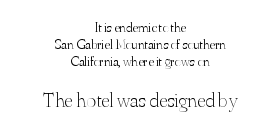
{"italic": "no", "bold": "no", "underline": "no", "align": "center", "line_spacing_ratio": 1.22, "letter_spacing": "normal", "letter_spacing_em": 0.0, "larger_block": "second", "size_ratio": 1.5, "glyph_px": 21}
